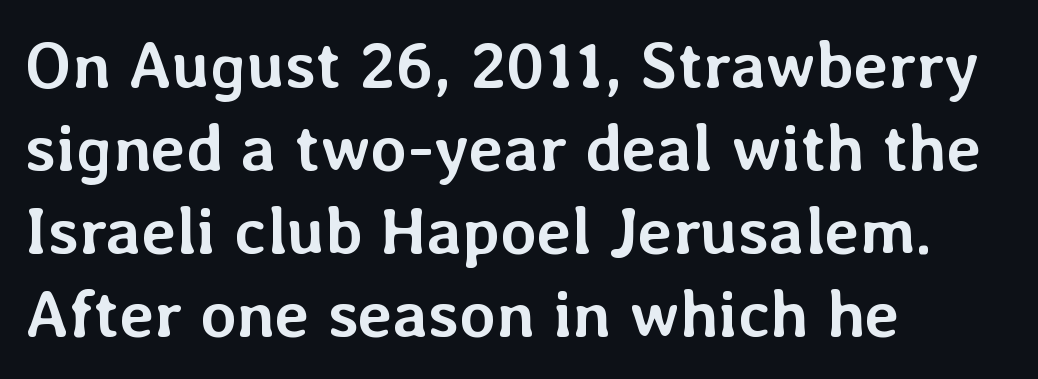
The image shows 66 px semibold type, upright; set left-aligned, normal line spacing (1.26x), normal letter spacing, not underlined; low stroke contrast and a medium x-height.
